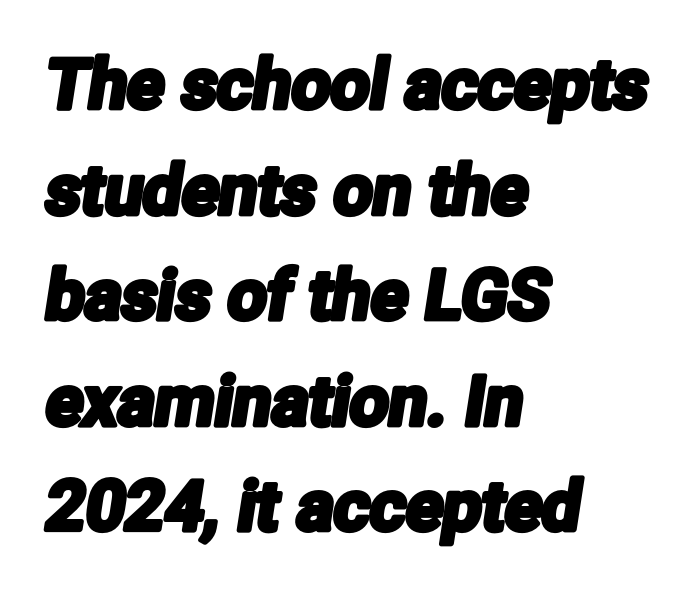
Q: Is the typeface a serif or a sans-serif typeface? A: Sans-serif.
Q: Is the text underlined? A: No.
Q: How is the paragraph aligned? A: Left-aligned.
Q: Is the spacing between letters normal or unusually wide? A: Normal.
Q: Is the spacing between lines tight, normal or loose? A: Normal.
Q: Width (condensed, normal, or wide)? A: Condensed.
Q: Stroke contrast? A: Low.
Q: x-height? A: Medium.
Q: Monospaced? A: No.
